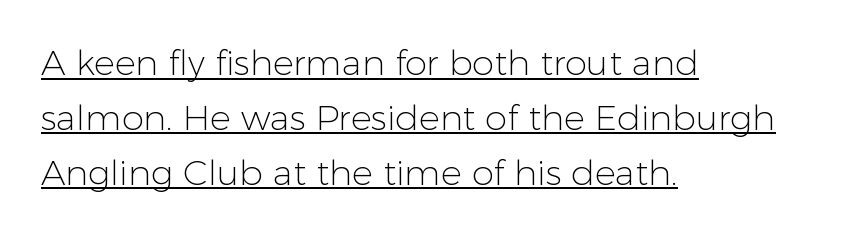
No extra tracking has been applied to these lines. Is the stroke heavy? The answer is a plain regular-or-lighter. Characters remain perfectly vertical along every line. The compositor pushed each line to the left boundary. A normal amount of white space separates one row of letters from the next. Proportional: the letters do not fall into vertical columns.
